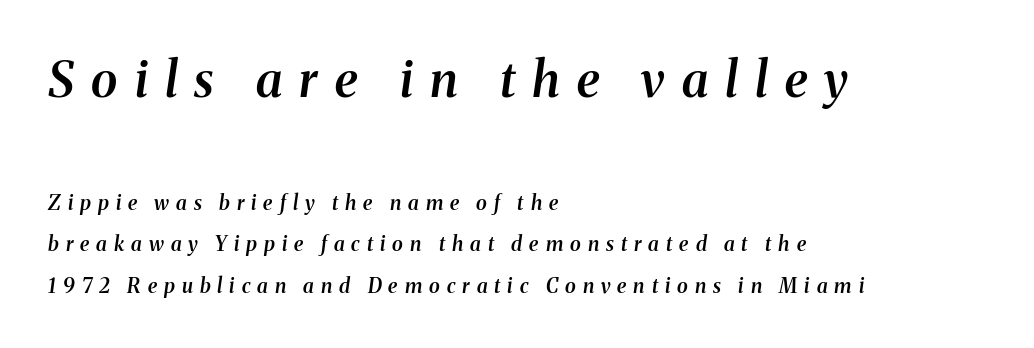
{"serif": "yes", "italic": "yes", "lean": "right", "slant_degrees": 8, "bold": "semi", "weight": "semibold", "width": "normal", "stroke_contrast": "medium", "x_height": "medium", "monospaced": "no", "underline": "no", "align": "left", "line_spacing": "loose", "line_spacing_ratio": 2.09, "letter_spacing": "wide", "letter_spacing_em": 0.35, "larger_block": "first", "size_ratio": 2.45, "glyph_px": 49}
